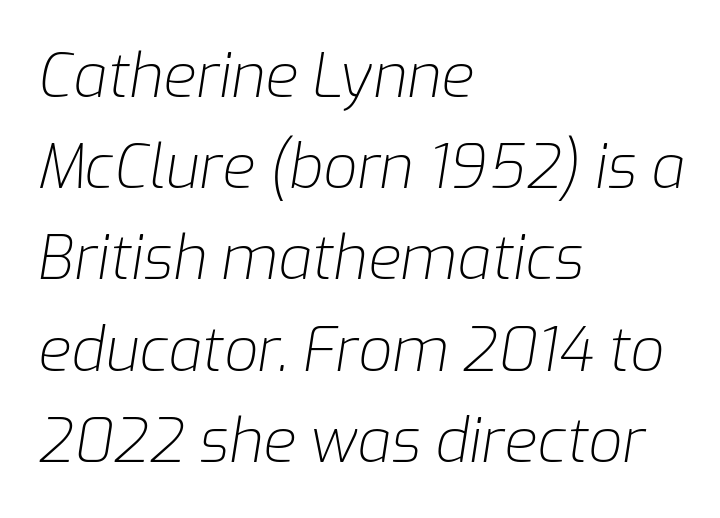
The image shows 60 px light type, italic (leaning right); set left-aligned, normal line spacing (1.52x), normal letter spacing, not underlined; low stroke contrast and a medium x-height.
